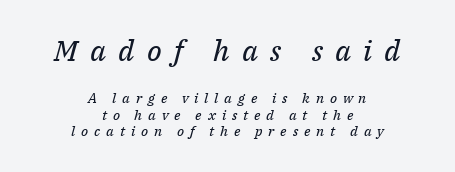
{"serif": "yes", "italic": "yes", "lean": "right", "slant_degrees": 14, "bold": "no", "weight": "regular", "width": "normal", "stroke_contrast": "medium", "x_height": "medium", "monospaced": "no", "underline": "no", "align": "center", "line_spacing_ratio": 1.18, "letter_spacing": "wide", "letter_spacing_em": 0.42, "larger_block": "first", "size_ratio": 2.07, "glyph_px": 29}
